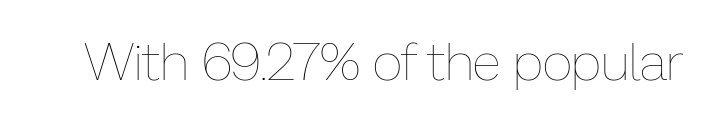
The image shows 53 px thin type, upright; set normal letter spacing, not underlined; low stroke contrast and a medium x-height.
